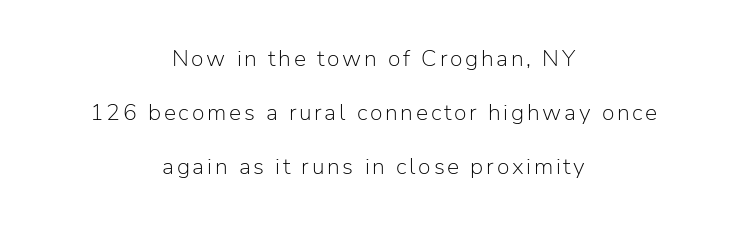
The image shows 23 px text type, upright; set centered, loose line spacing (2.35x), not underlined.
